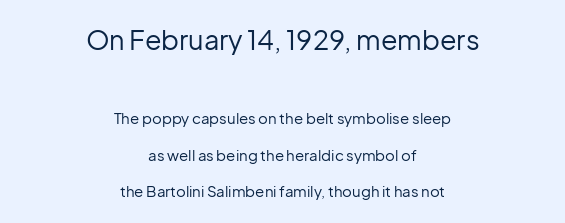
The letters sit at their default tracking, neither squeezed nor spread. The designer dialed line spacing up above the default. Check under the words: just untouched page. Heft: none added — not bold.
